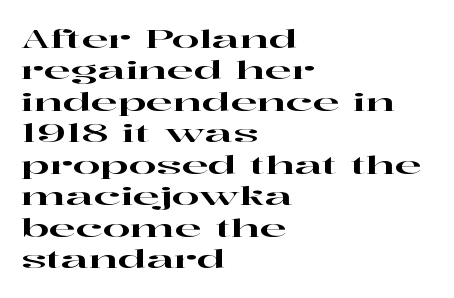
The image shows 25 px text type, upright; set left-aligned, normal line spacing (1.26x), normal letter spacing, not underlined.
